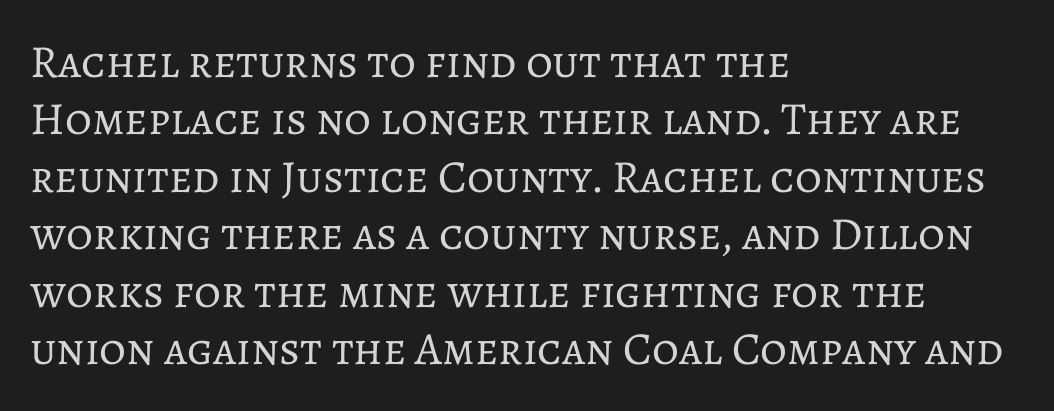
{"italic": "no", "bold": "no", "weight": "regular", "width": "normal", "stroke_contrast": "low", "x_height": "medium", "monospaced": "no", "underline": "no", "align": "left", "line_spacing": "normal", "line_spacing_ratio": 1.25, "letter_spacing": "normal", "letter_spacing_em": 0.0, "glyph_px": 46}
